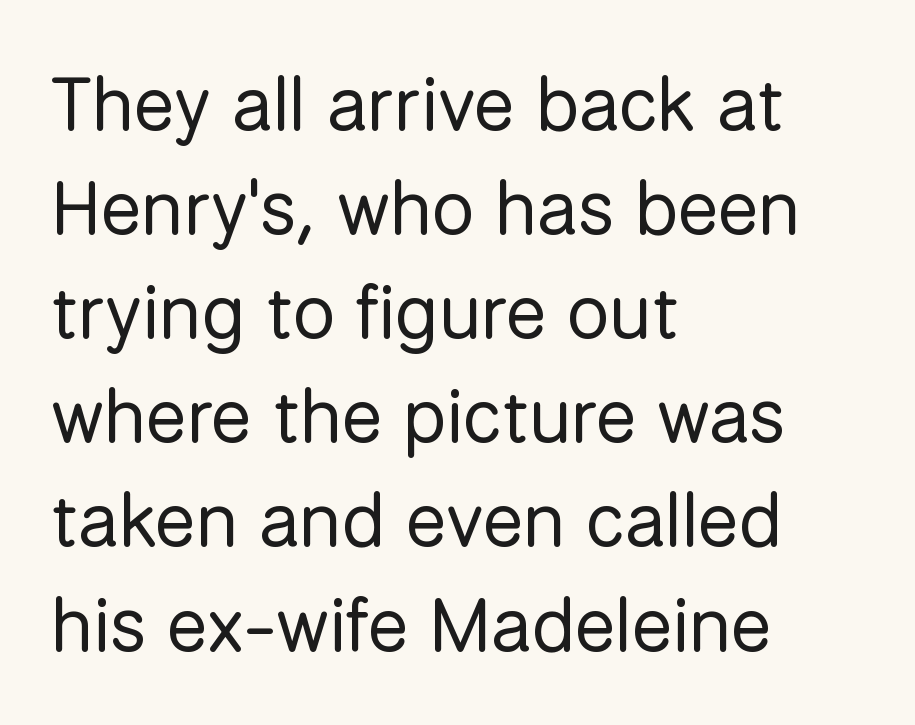
{"serif": "no", "italic": "no", "bold": "no", "weight": "regular", "width": "normal", "stroke_contrast": "low", "x_height": "medium", "monospaced": "no", "underline": "no", "align": "left", "line_spacing": "normal", "line_spacing_ratio": 1.37, "letter_spacing": "normal", "letter_spacing_em": 0.0, "glyph_px": 76}
